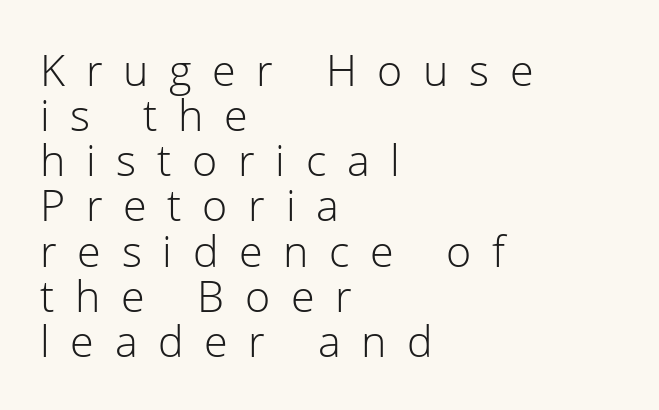
The image shows 43 px light sans-serif type, upright; set left-aligned, tight line spacing (1.05x), unusually wide letter spacing (+0.48 em), not underlined; low stroke contrast and a medium x-height.
